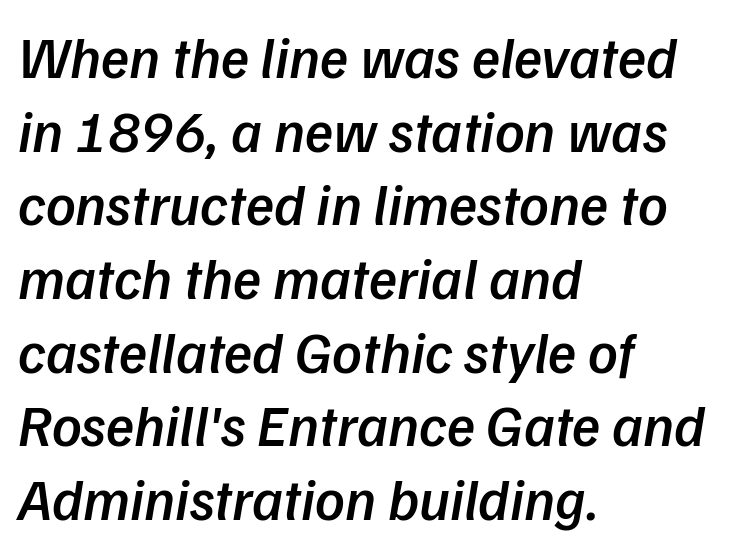
The image shows 58 px semibold sans-serif type; set left-aligned, normal line spacing (1.27x), normal letter spacing, not underlined; low stroke contrast and a medium x-height.
